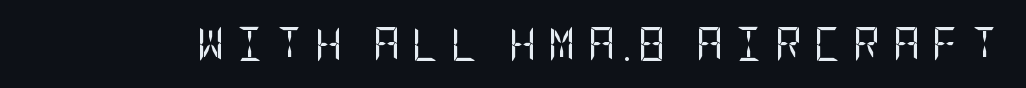
{"serif": "no", "italic": "no", "bold": "no", "weight": "regular", "width": "condensed", "stroke_contrast": "low", "x_height": "large", "underline": "no", "letter_spacing": "wide", "letter_spacing_em": 0.34, "glyph_px": 34}
